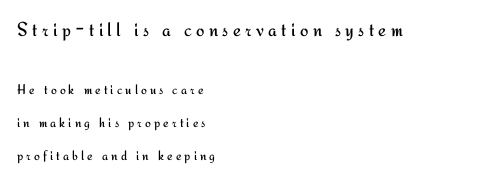
{"italic": "no", "bold": "no", "underline": "no", "align": "left", "line_spacing": "loose", "line_spacing_ratio": 2.35, "letter_spacing": "wide", "letter_spacing_em": 0.22, "larger_block": "first", "size_ratio": 1.43, "glyph_px": 20}
